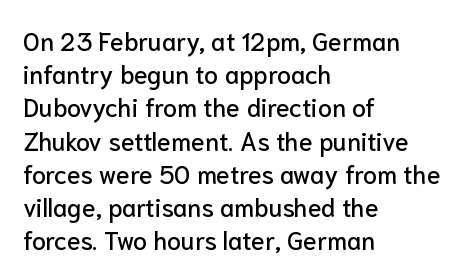
Students, observe: this is what conventionally led text looks like. Look at the tracking — it's just the regular setting, nothing added. The paragraph has a hard left edge and a soft right edge. Check under the words: just untouched page. The lettering holds an erect, upright posture throughout.
